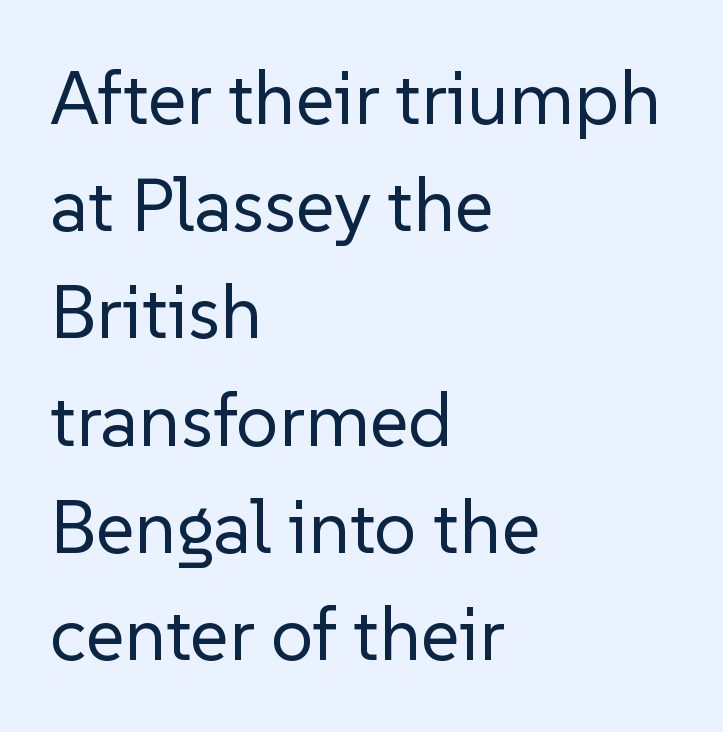
Q: Is the text bold? A: No.
Q: Is the text italic (slanted)? A: No, it is upright.
Q: Is the typeface a serif or a sans-serif typeface? A: Sans-serif.
Q: Is the text underlined? A: No.
Q: How is the paragraph aligned? A: Left-aligned.
Q: Is the spacing between letters normal or unusually wide? A: Normal.
Q: Is the spacing between lines tight, normal or loose? A: Normal.
Q: Width (condensed, normal, or wide)? A: Normal.
Q: Stroke contrast? A: Low.
Q: x-height? A: Medium.
Q: Monospaced? A: No.
